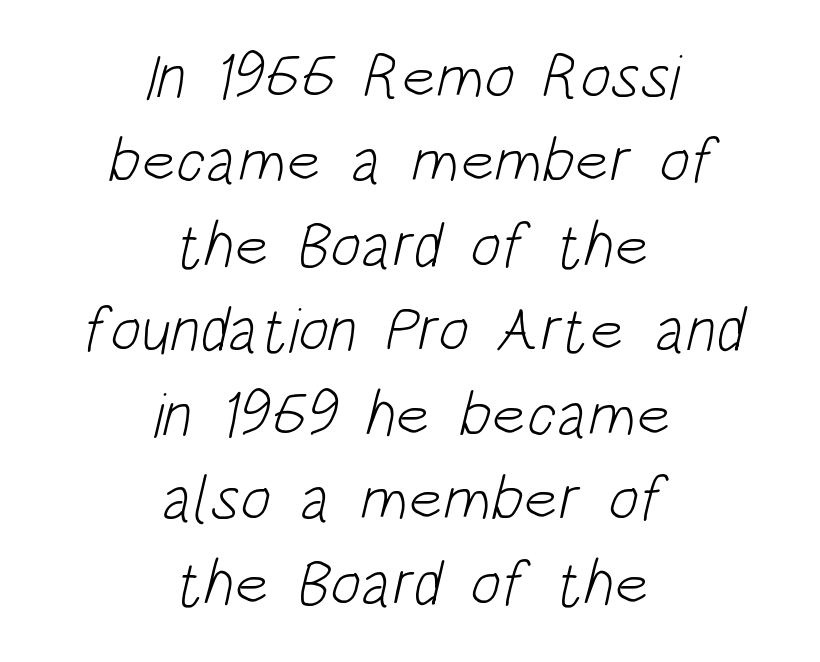
{"serif": "no", "bold": "no", "weight": "light", "width": "condensed", "stroke_contrast": "low", "x_height": "large", "monospaced": "no", "underline": "no", "align": "center", "line_spacing": "normal", "line_spacing_ratio": 1.32, "letter_spacing": "normal", "letter_spacing_em": 0.0, "glyph_px": 64}
